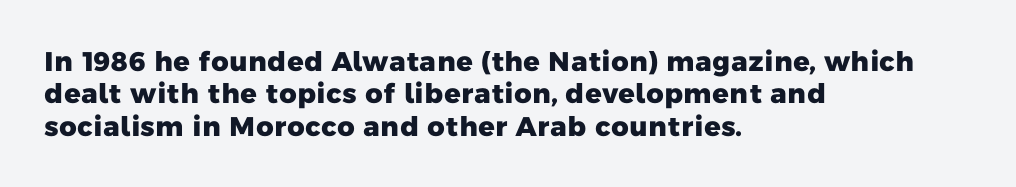
Q: Is the text bold? A: Yes.
Q: Is the text underlined? A: No.
Q: How is the paragraph aligned? A: Left-aligned.
Q: Is the spacing between letters normal or unusually wide? A: Normal.
